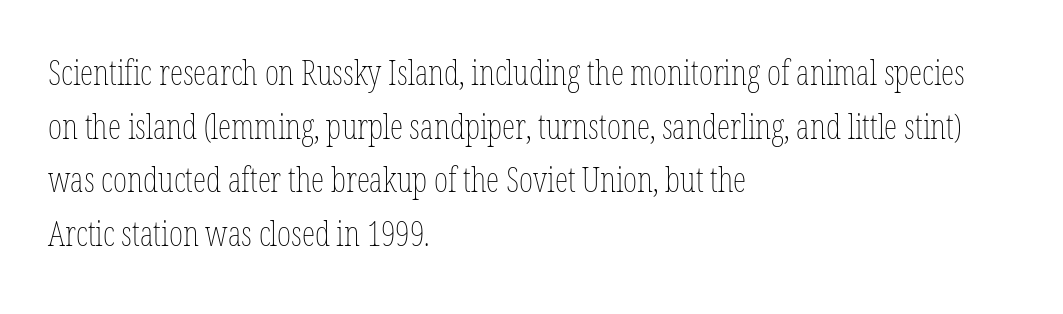
Descenders hang freely into open space. The passage shown stacks its lines at a standard gap. Does extra space separate the letters? No, they use regular spacing. Italic: no, the glyphs are upright roman. The face used here is proportionally spaced, like ordinary book or web type.
